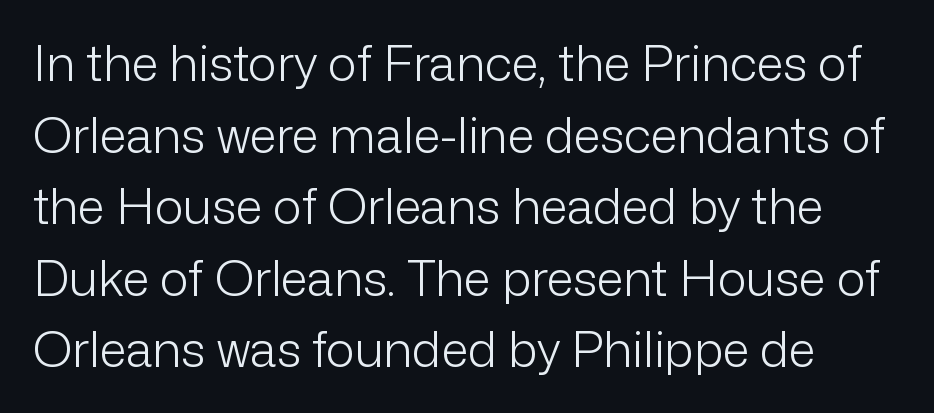
Type style note: lacks serifs. Is the letter spacing exaggerated? No — it looks like the ordinary default. Varying glyph widths throughout — classic text-font behaviour. A quiet, ordinary-to-light weight characterises the typeface.
